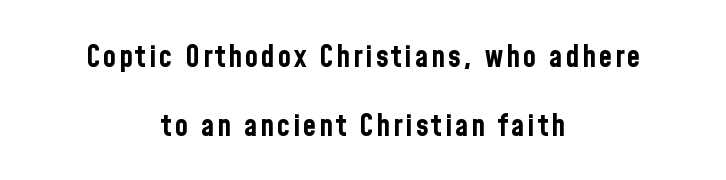
{"serif": "no", "italic": "no", "bold": "yes", "weight": "bold", "width": "condensed", "stroke_contrast": "low", "x_height": "medium", "monospaced": "no", "underline": "no", "align": "center", "line_spacing": "loose", "line_spacing_ratio": 2.29, "glyph_px": 30}
